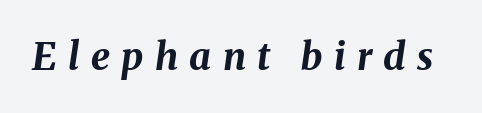
The baseline area is clear. Each word looks stretched out because of the extra space between its letters. Looks like regular typesetting: each glyph gets only the width it needs. Summary of weight: heavy, a full bold. Characters are canted at an angle relative to the baseline's perpendicular.
